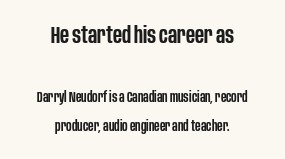
These lines stand farther apart than default settings would place them. Large over small — that's the arrangement of the two blocks here. The letterforms sit shoulder to shoulder at normal distance. Type without underlining. Strokes here are thickened, but only to semibold level. The compositor balanced each line on the midline.
